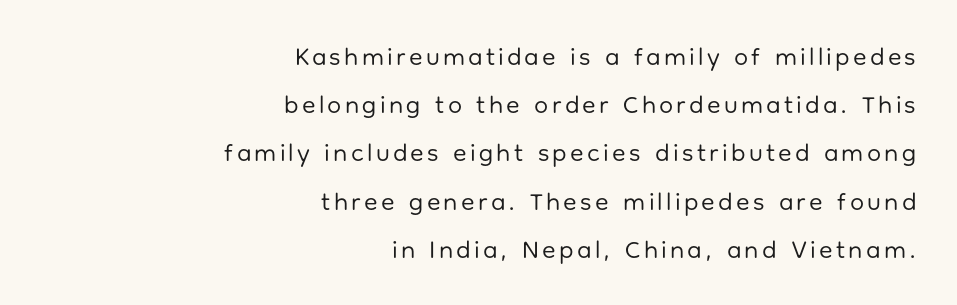
Q: Is the text bold? A: No.
Q: Is the text italic (slanted)? A: No, it is upright.
Q: Is the text underlined? A: No.
Q: How is the paragraph aligned? A: Right-aligned.
Q: Is the spacing between lines tight, normal or loose? A: Loose.
